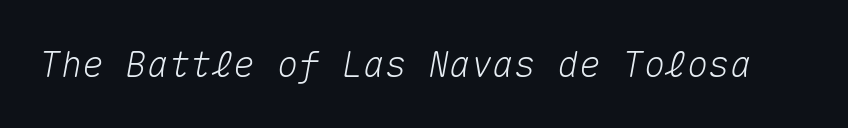
{"italic": "yes", "lean": "right", "slant_degrees": 10, "width": "normal", "stroke_contrast": "medium", "x_height": "medium", "monospaced": "yes", "underline": "no", "letter_spacing": "normal", "letter_spacing_em": 0.0, "glyph_px": 36}
